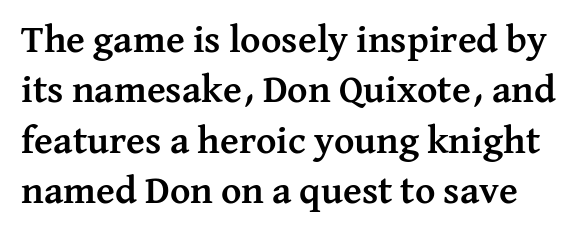
The image shows 39 px semibold serif type, upright; set normal line spacing (1.29x), normal letter spacing, not underlined; medium stroke contrast and a medium x-height.
